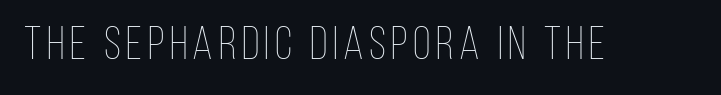
The image shows 46 px thin, condensed type, upright; set not underlined; low stroke contrast and a large x-height.
